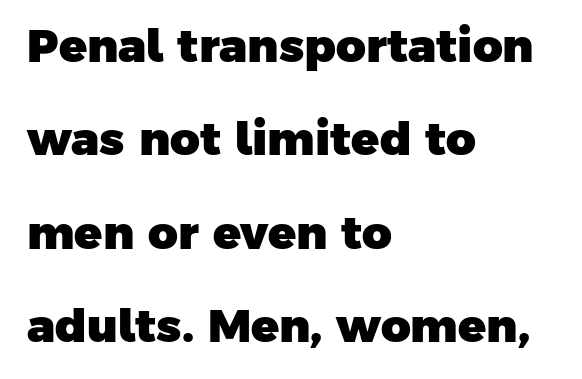
Q: Is the text bold? A: Yes.
Q: Is the typeface a serif or a sans-serif typeface? A: Sans-serif.
Q: Is the text underlined? A: No.
Q: How is the paragraph aligned? A: Left-aligned.
Q: Is the spacing between letters normal or unusually wide? A: Normal.
Q: Is the spacing between lines tight, normal or loose? A: Loose.
Q: Width (condensed, normal, or wide)? A: Normal.
Q: Stroke contrast? A: Low.
Q: x-height? A: Medium.
Q: Monospaced? A: No.
